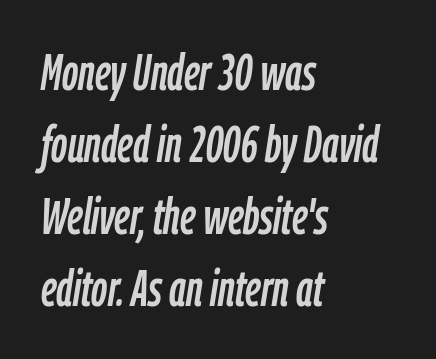
Q: Is the text italic (slanted)? A: Yes, it leans right by about 9 degrees.
Q: Is the text underlined? A: No.
Q: How is the paragraph aligned? A: Left-aligned.
Q: Is the spacing between letters normal or unusually wide? A: Normal.
Q: Is the spacing between lines tight, normal or loose? A: Normal.
Q: Width (condensed, normal, or wide)? A: Condensed.
Q: Stroke contrast? A: Low.
Q: x-height? A: Medium.
Q: Monospaced? A: No.
